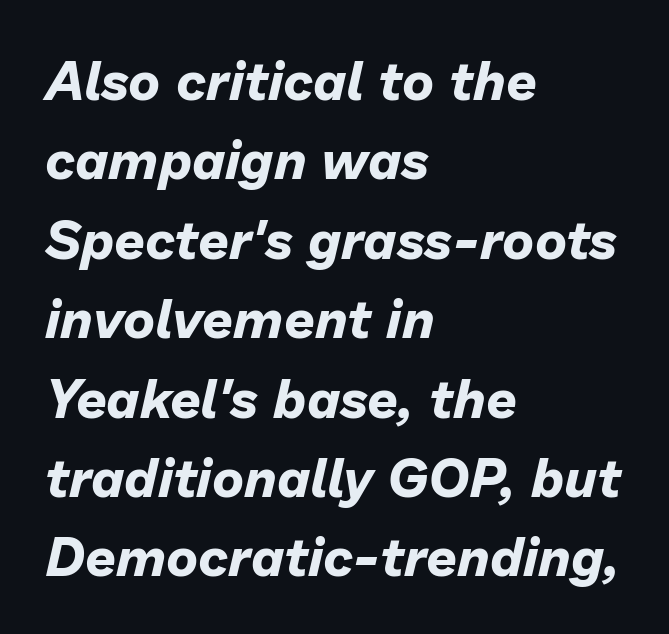
{"italic": "yes", "lean": "right", "slant_degrees": 13, "bold": "yes", "weight": "bold", "width": "normal", "stroke_contrast": "low", "x_height": "medium", "monospaced": "no", "underline": "no", "align": "left", "line_spacing": "normal", "line_spacing_ratio": 1.47, "letter_spacing": "normal", "letter_spacing_em": 0.0, "glyph_px": 54}
